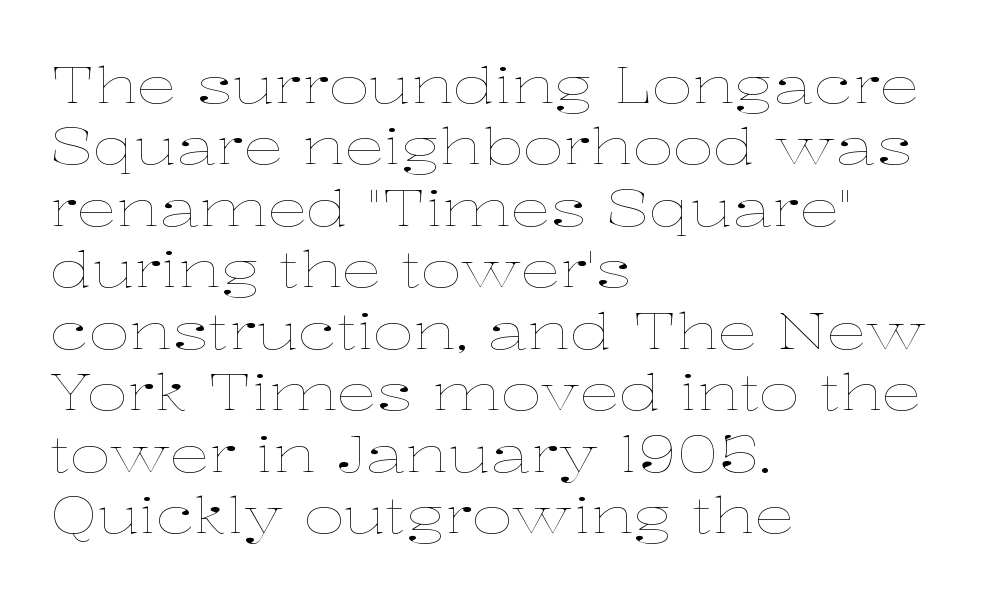
The strokes carry an ordinary text weight at most. The paragraph has a hard left edge and a soft right edge. The words here are not underlined. Here the designer chose a conventional face with non-uniform glyph widths. What stands out about the letter spacing? Nothing — it is the standard amount. This is roman type, the default non-slanted kind.
